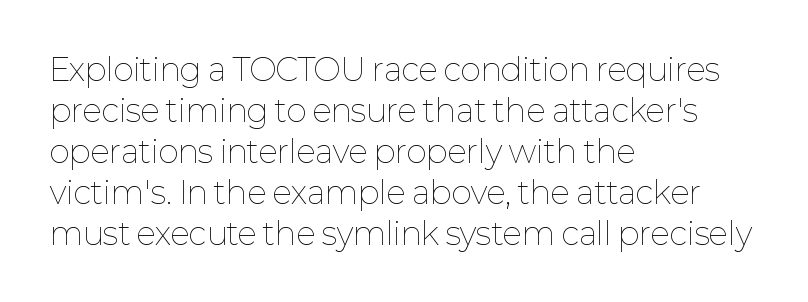
{"italic": "no", "bold": "no", "weight": "thin", "width": "normal", "stroke_contrast": "low", "x_height": "medium", "monospaced": "no", "underline": "no", "align": "left", "line_spacing": "normal", "line_spacing_ratio": 1.32, "letter_spacing": "normal", "letter_spacing_em": 0.0, "glyph_px": 31}
